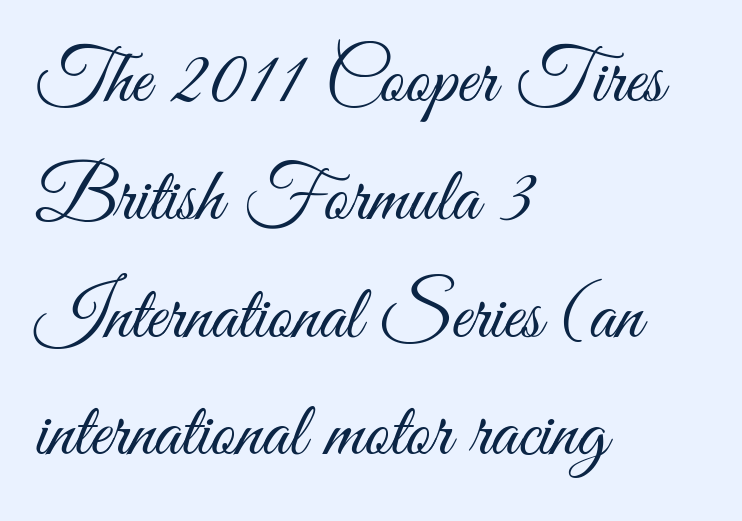
Q: Is the text bold? A: No.
Q: Is the text italic (slanted)? A: Yes.
Q: Is the typeface a serif or a sans-serif typeface? A: Sans-serif.
Q: Is the text underlined? A: No.
Q: How is the paragraph aligned? A: Left-aligned.
Q: Is the spacing between letters normal or unusually wide? A: Normal.
Q: Is the spacing between lines tight, normal or loose? A: Normal.
Q: Width (condensed, normal, or wide)? A: Condensed.
Q: Stroke contrast? A: Medium.
Q: x-height? A: Small.
Q: Monospaced? A: No.
